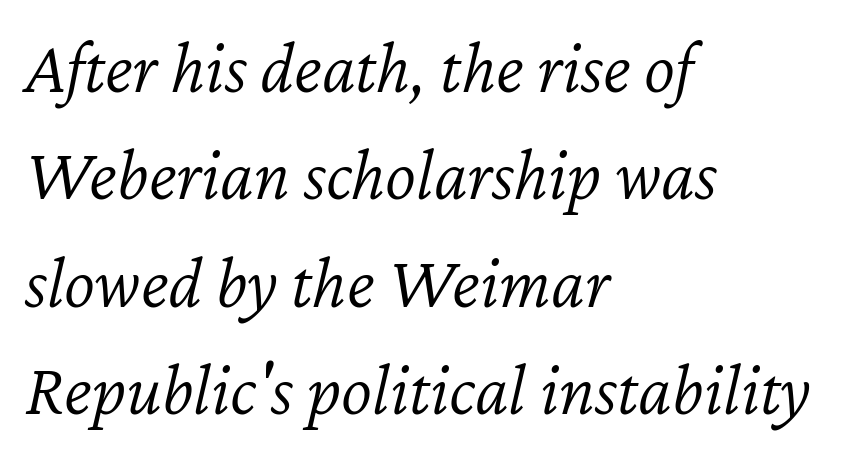
Q: Is the text bold? A: No.
Q: Is the text italic (slanted)? A: Yes, it leans right by about 12 degrees.
Q: Is the text underlined? A: No.
Q: How is the paragraph aligned? A: Left-aligned.
Q: Is the spacing between letters normal or unusually wide? A: Normal.
Q: Is the spacing between lines tight, normal or loose? A: Normal.
Q: Width (condensed, normal, or wide)? A: Normal.
Q: Stroke contrast? A: Low.
Q: x-height? A: Medium.
Q: Monospaced? A: No.
